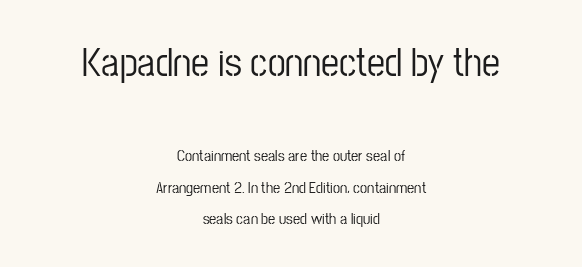
Scale decreases going downward across the two blocks. Classification — sans serif. Is there much room between lines? Yes — plenty of vertical air separates them. Words float on clear page, feet unadorned.
